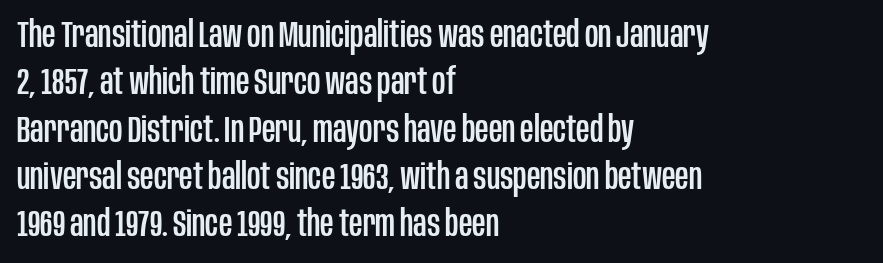
The image shows 37 px condensed sans-serif type, upright; set left-aligned, normal line spacing (1.28x), normal letter spacing, not underlined; low stroke contrast and a large x-height.
